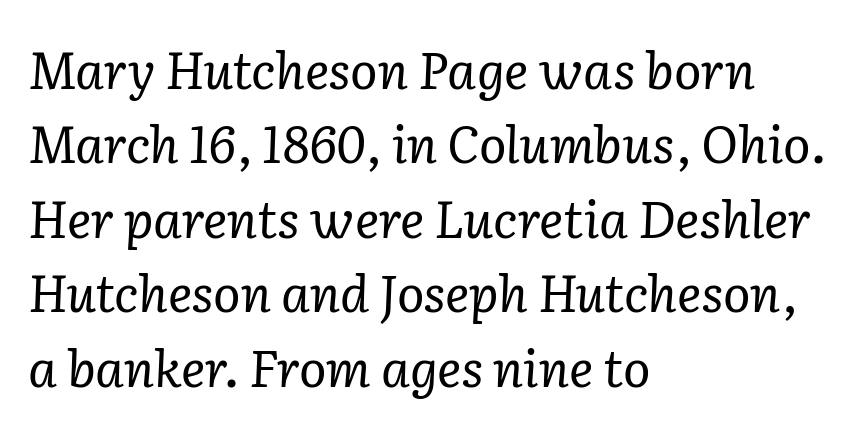
The image shows 51 px regular-weight serif type, italic (leaning right); set left-aligned, normal line spacing (1.46x), normal letter spacing, not underlined; low stroke contrast and a medium x-height.
